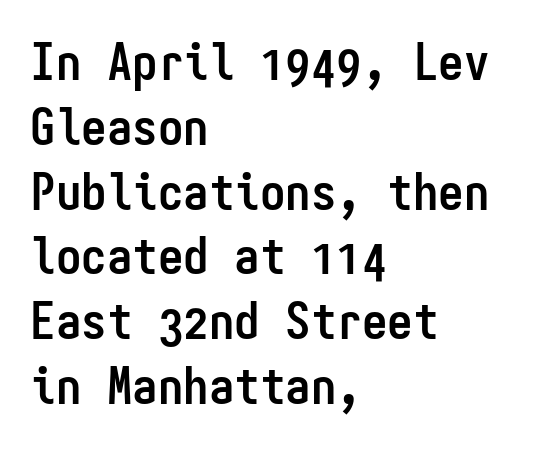
Q: Is the text bold? A: Yes.
Q: Is the text italic (slanted)? A: No, it is upright.
Q: Is the typeface a serif or a sans-serif typeface? A: Sans-serif.
Q: Is the text underlined? A: No.
Q: How is the paragraph aligned? A: Left-aligned.
Q: Is the spacing between letters normal or unusually wide? A: Normal.
Q: Is the spacing between lines tight, normal or loose? A: Normal.
Q: Width (condensed, normal, or wide)? A: Condensed.
Q: Stroke contrast? A: Low.
Q: x-height? A: Medium.
Q: Monospaced? A: Yes.
